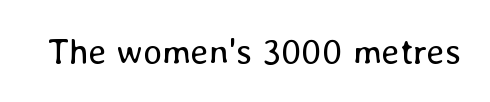
The image shows 36 px regular-weight type, upright; set normal letter spacing, not underlined; low stroke contrast and a medium x-height.
